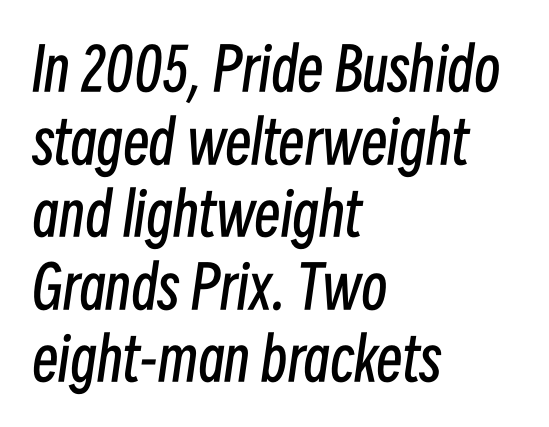
Q: Is the text bold? A: No.
Q: Is the text italic (slanted)? A: Yes, it leans right by about 8 degrees.
Q: Is the text underlined? A: No.
Q: How is the paragraph aligned? A: Left-aligned.
Q: Is the spacing between letters normal or unusually wide? A: Normal.
Q: Width (condensed, normal, or wide)? A: Condensed.
Q: Stroke contrast? A: Low.
Q: x-height? A: Medium.
Q: Monospaced? A: No.
